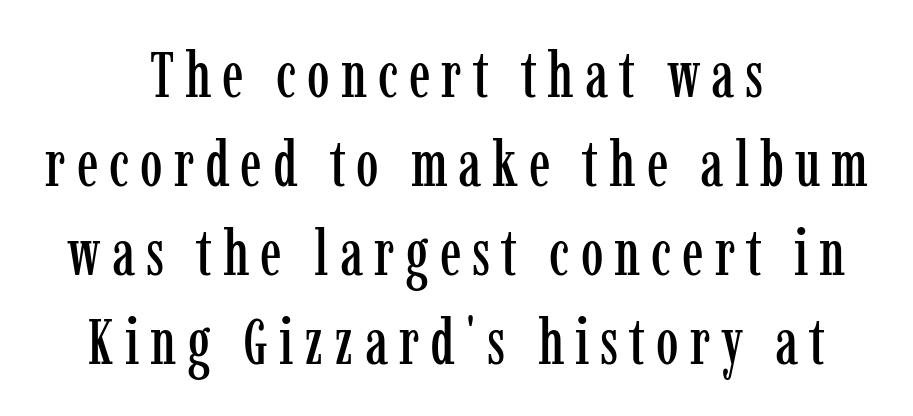
Q: Is the text italic (slanted)? A: No, it is upright.
Q: Is the typeface a serif or a sans-serif typeface? A: Serif.
Q: Is the text underlined? A: No.
Q: How is the paragraph aligned? A: Centered.
Q: Is the spacing between lines tight, normal or loose? A: Normal.
Q: Width (condensed, normal, or wide)? A: Condensed.
Q: Stroke contrast? A: Low.
Q: x-height? A: Medium.
Q: Monospaced? A: No.
